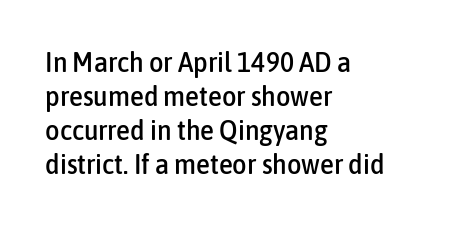
Q: Is the text italic (slanted)? A: No, it is upright.
Q: Is the typeface a serif or a sans-serif typeface? A: Sans-serif.
Q: Is the text underlined? A: No.
Q: How is the paragraph aligned? A: Left-aligned.
Q: Is the spacing between letters normal or unusually wide? A: Normal.
Q: Width (condensed, normal, or wide)? A: Condensed.
Q: Stroke contrast? A: Low.
Q: x-height? A: Medium.
Q: Monospaced? A: No.
